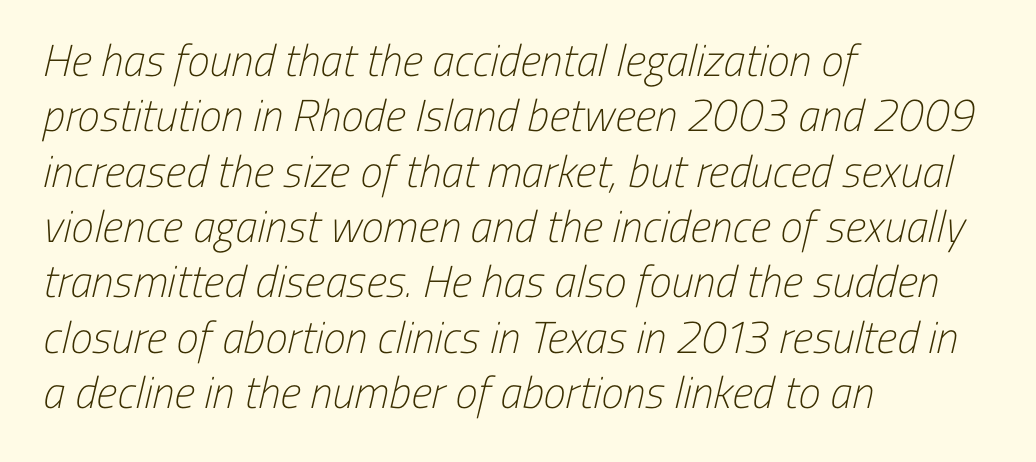
Q: Is the text bold? A: No.
Q: Is the typeface a serif or a sans-serif typeface? A: Sans-serif.
Q: Is the text underlined? A: No.
Q: How is the paragraph aligned? A: Left-aligned.
Q: Is the spacing between letters normal or unusually wide? A: Normal.
Q: Width (condensed, normal, or wide)? A: Condensed.
Q: Stroke contrast? A: Low.
Q: x-height? A: Medium.
Q: Monospaced? A: No.
